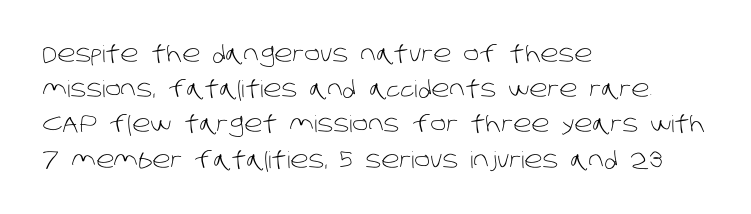
The string is rendered with underlining switched off. Each line starts at the same left margin while the right side varies. Quick note: interline space is typical. Stems and bowls with no extra thickness — not bold.
